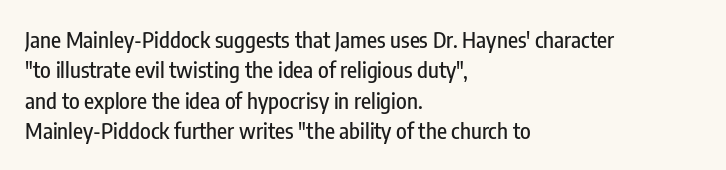
{"italic": "no", "underline": "no", "align": "left", "line_spacing": "normal", "line_spacing_ratio": 1.38, "letter_spacing": "normal", "letter_spacing_em": 0.0, "glyph_px": 22}
